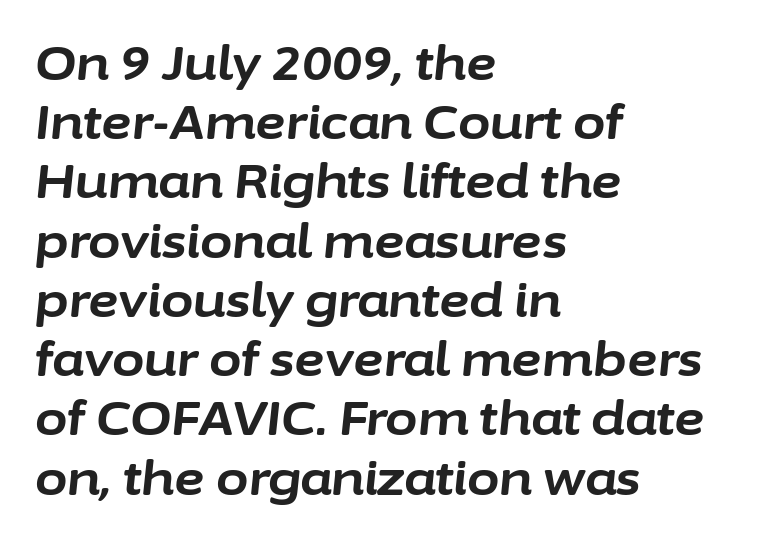
The image shows 47 px bold type, italic (leaning right); set left-aligned, normal line spacing (1.26x), normal letter spacing, not underlined; low stroke contrast and a medium x-height.
